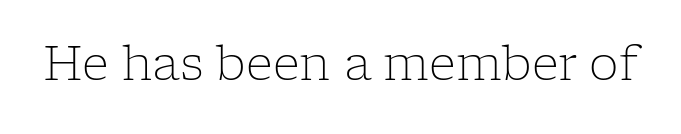
The image shows 47 px light serif type, upright; set normal letter spacing, not underlined; low stroke contrast and a medium x-height.
